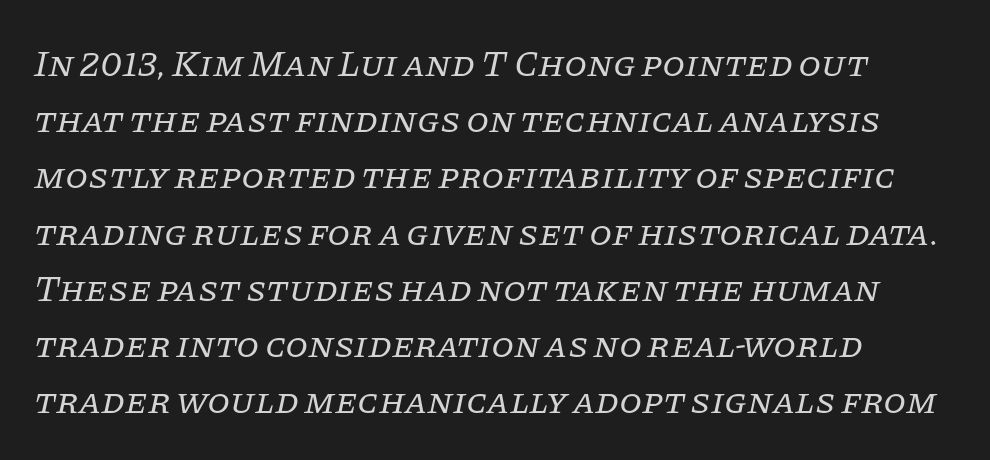
{"serif": "yes", "italic": "yes", "lean": "right", "slant_degrees": 11, "bold": "no", "weight": "regular", "width": "normal", "stroke_contrast": "low", "x_height": "large", "monospaced": "no", "underline": "no", "align": "left", "line_spacing": "normal", "line_spacing_ratio": 1.52, "letter_spacing": "normal", "letter_spacing_em": 0.0, "glyph_px": 37}
